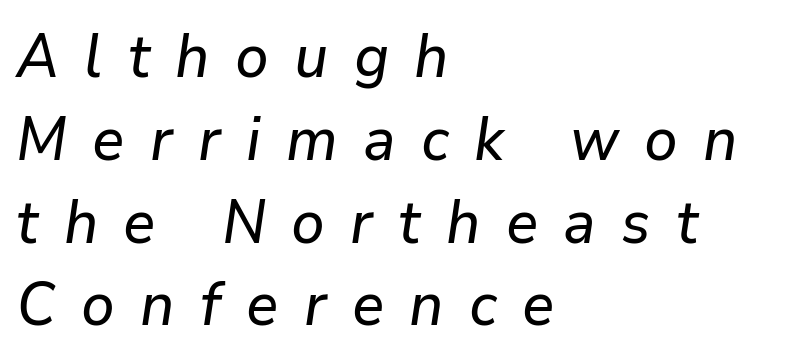
How are the letters spaced? Widely, with obvious added tracking. Spacing verdict: proportional, widths tailored to each character. Is the type slanted? Yes — the strokes lean at a clear angle. The typesetter chose a ragged-right arrangement here.
